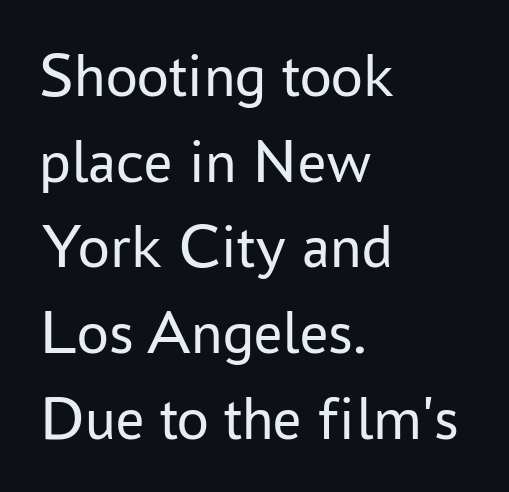
This is roman type, the default non-slanted kind. Notice how descenders clear the ascenders below comfortably — that's standard leading. Each word holds together tightly as a unit, with standard inter-letter gaps. Note: no serifs on the glyphs. Is the stroke heavy? The answer is a plain regular-or-lighter.
